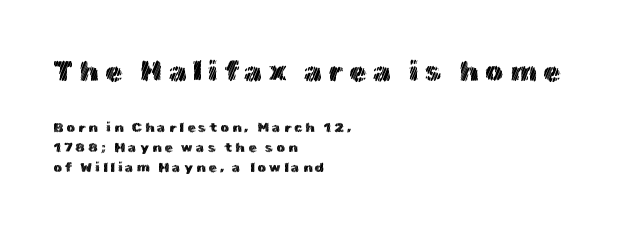
Type size steps down from the first block to the second. Every character sits straight up, as roman type does. Rule under the text: the space is simply empty. Varying glyph widths throughout — classic text-font behaviour.
